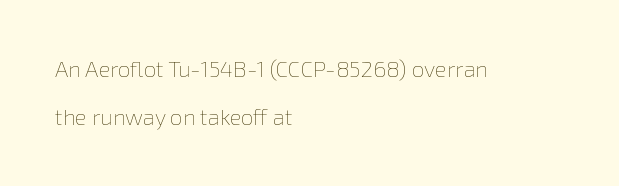
Q: Is the text bold? A: No.
Q: Is the text italic (slanted)? A: No, it is upright.
Q: Is the text underlined? A: No.
Q: How is the paragraph aligned? A: Left-aligned.
Q: Is the spacing between letters normal or unusually wide? A: Normal.
Q: Is the spacing between lines tight, normal or loose? A: Loose.
